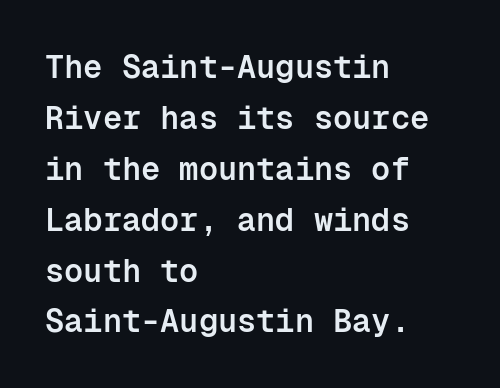
{"serif": "no", "italic": "no", "bold": "semi", "weight": "semibold", "width": "normal", "stroke_contrast": "low", "x_height": "medium", "monospaced": "yes", "underline": "no", "align": "left", "line_spacing": "normal", "line_spacing_ratio": 1.59, "letter_spacing": "normal", "letter_spacing_em": 0.0, "glyph_px": 32}
